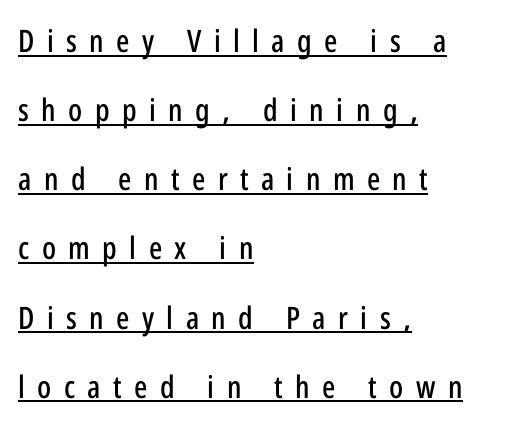
Q: Is the text italic (slanted)? A: No, it is upright.
Q: Is the typeface a serif or a sans-serif typeface? A: Sans-serif.
Q: Is the text underlined? A: Yes.
Q: How is the paragraph aligned? A: Left-aligned.
Q: Is the spacing between letters normal or unusually wide? A: Unusually wide.
Q: Is the spacing between lines tight, normal or loose? A: Loose.
Q: Width (condensed, normal, or wide)? A: Condensed.
Q: Stroke contrast? A: Low.
Q: x-height? A: Medium.
Q: Monospaced? A: No.
